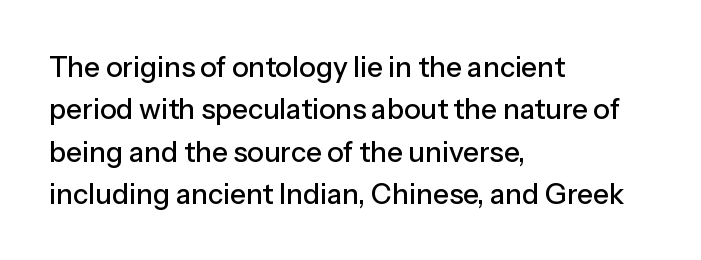
The image shows 28 px sans-serif type, upright; set left-aligned, normal line spacing (1.51x), normal letter spacing, not underlined; low stroke contrast and a medium x-height.
